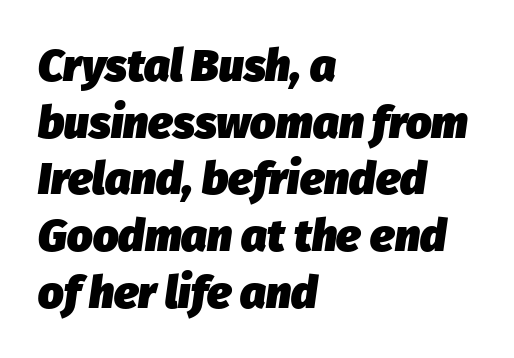
The image shows 45 px heavy type, italic (leaning right); set left-aligned, normal line spacing (1.26x), normal letter spacing, not underlined; low stroke contrast and a medium x-height.
